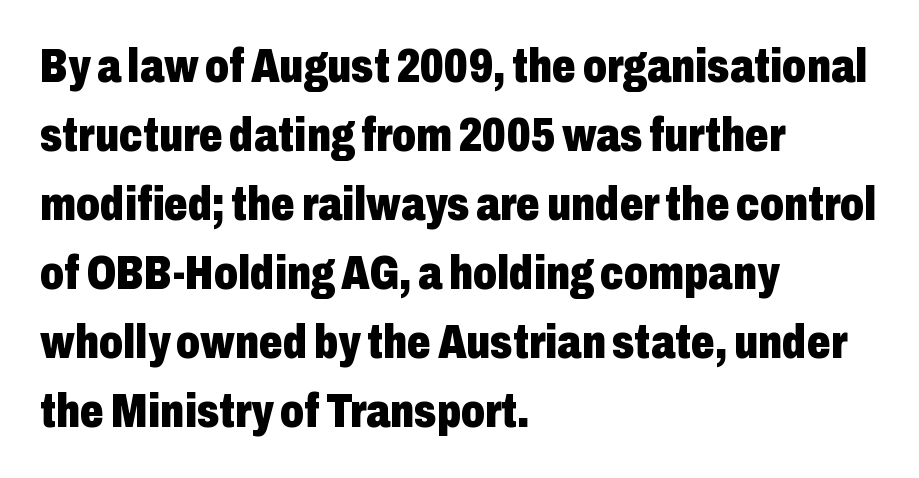
{"serif": "no", "italic": "no", "bold": "yes", "weight": "heavy", "width": "condensed", "stroke_contrast": "low", "x_height": "medium", "monospaced": "no", "underline": "no", "align": "left", "line_spacing": "normal", "line_spacing_ratio": 1.47, "letter_spacing": "normal", "letter_spacing_em": 0.0, "glyph_px": 47}
